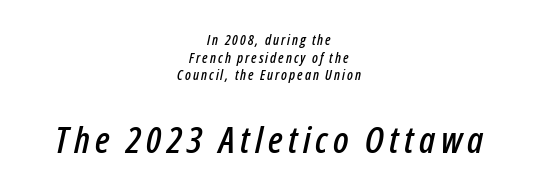
The image shows 37 px condensed type, italic (leaning right); set centered, normal line spacing (1.26x), not underlined; the second (bottom) block is 2.64x larger; low stroke contrast and a medium x-height.
